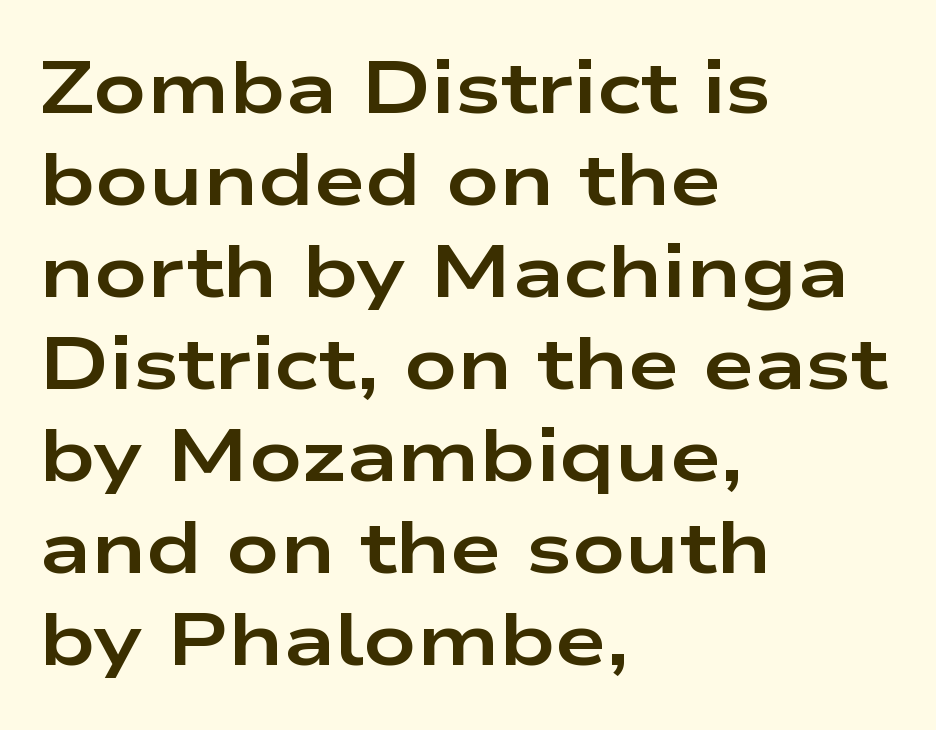
Students, this is bold: see how much ink each stroke carries. This is roman type, the default non-slanted kind. The strip under each line holds only bare page. Think of a printed novel: that variable character pitch is what you see here. The paragraph shown leans on its left margin. Classification — sans serif.
